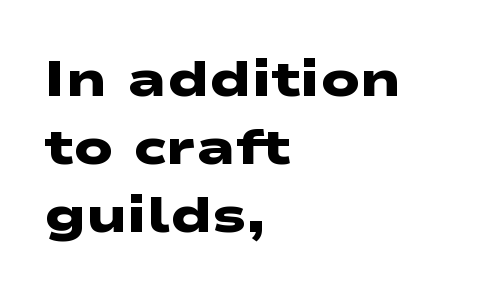
{"serif": "no", "bold": "yes", "weight": "heavy", "width": "wide", "stroke_contrast": "low", "x_height": "medium", "monospaced": "no", "underline": "no", "align": "left", "line_spacing": "normal", "line_spacing_ratio": 1.33, "letter_spacing": "normal", "letter_spacing_em": 0.0, "glyph_px": 51}
